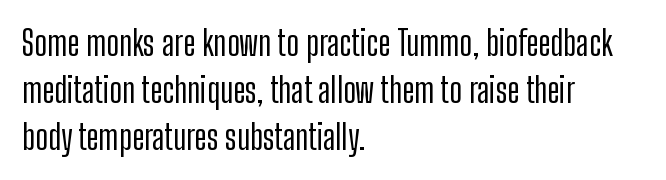
The image shows 34 px condensed sans-serif type, upright; set left-aligned, normal line spacing (1.38x), normal letter spacing, not underlined; low stroke contrast and a medium x-height.
